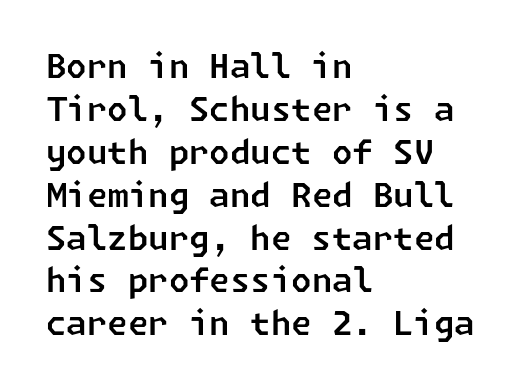
The image shows 33 px sans-serif type; set left-aligned, normal line spacing (1.3x), normal letter spacing, not underlined; low stroke contrast and a medium x-height.
